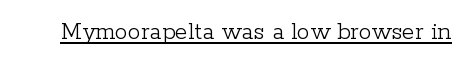
Q: Is the text bold? A: No.
Q: Is the text italic (slanted)? A: No, it is upright.
Q: Is the text underlined? A: Yes.
Q: Is the spacing between letters normal or unusually wide? A: Normal.
